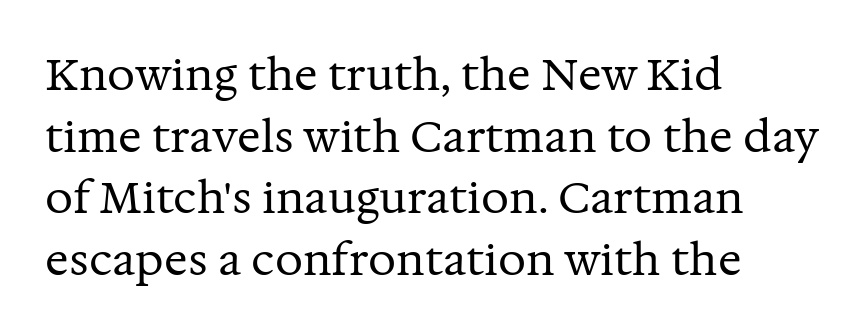
The image shows 44 px regular-weight serif type, upright; set left-aligned, normal line spacing (1.4x), normal letter spacing, not underlined; medium stroke contrast and a medium x-height.
